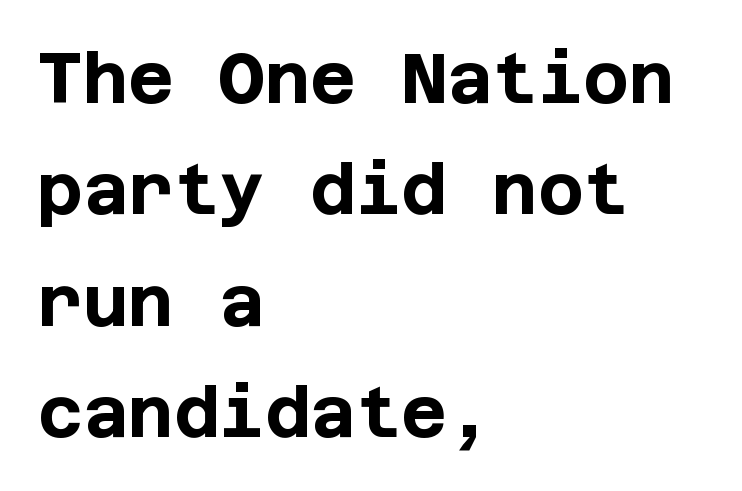
No italicization has been applied; the sample stays upright. The characters look thick and weighty, a clear bold. Type style note: lacks serifs. Teacher's note: observe the even left margin — that is flush-left alignment. Normally led — the rows are evenly, conventionally spaced.
